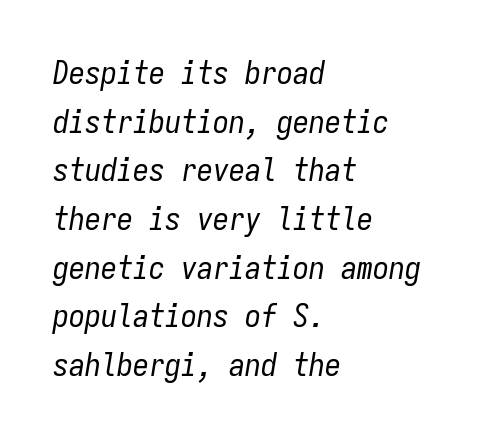
Weight class: somewhere from thin through regular. Words appear dense and cohesive because spacing is normal. These lines sit exactly where default settings would place them. Do the characters align in a grid? Yes, the font is monospaced. Short and long lines alike share a common starting point at left. Just letters on the line, the space beneath them empty.
